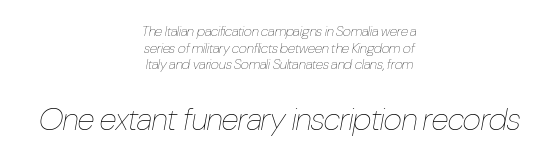
A bare baseline throughout the passage. Is this a fixed-width face? No — the glyphs have proportional, varying widths. Students, note that the glyphs here touch the page at normal intervals. Teacher's note: observe the equal gaps on both sides — that is centered alignment.
